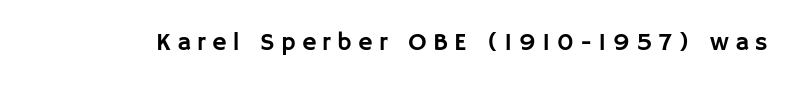
Q: Is the text italic (slanted)? A: No, it is upright.
Q: Is the text underlined? A: No.
Q: Is the spacing between letters normal or unusually wide? A: Unusually wide.
